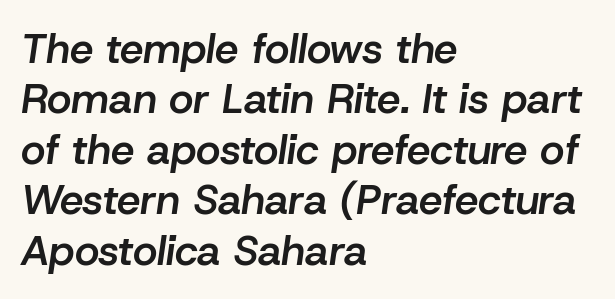
Q: Is the text bold? A: Semi-bold.
Q: Is the text italic (slanted)? A: Yes, it leans right by about 8 degrees.
Q: Is the text underlined? A: No.
Q: How is the paragraph aligned? A: Left-aligned.
Q: Is the spacing between letters normal or unusually wide? A: Normal.
Q: Width (condensed, normal, or wide)? A: Normal.
Q: Stroke contrast? A: Low.
Q: x-height? A: Medium.
Q: Monospaced? A: No.
